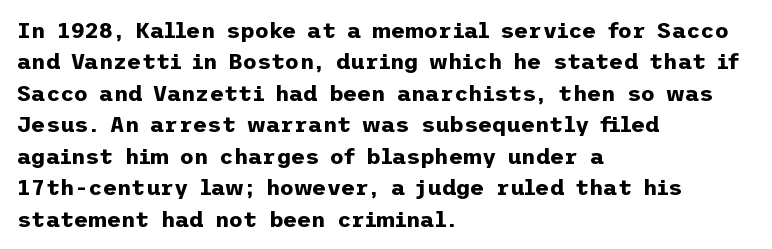
{"italic": "no", "bold": "yes", "underline": "no", "align": "left", "line_spacing": "normal", "line_spacing_ratio": 1.43, "letter_spacing": "normal", "letter_spacing_em": 0.0, "glyph_px": 22}
